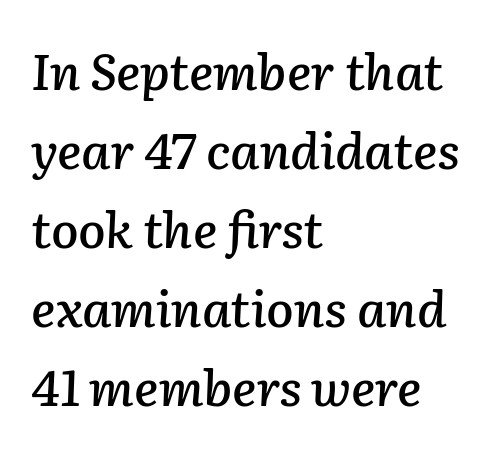
{"italic": "yes", "lean": "right", "slant_degrees": 2, "width": "normal", "stroke_contrast": "low", "x_height": "medium", "monospaced": "no", "underline": "no", "align": "left", "line_spacing": "normal", "line_spacing_ratio": 1.58, "letter_spacing": "normal", "letter_spacing_em": 0.0, "glyph_px": 50}
